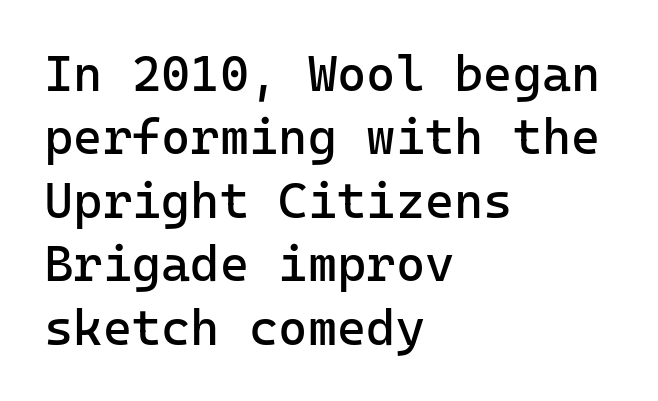
Decoration check: the copy has no underline. How would I describe the line gaps? Plain and ordinary. A typesetter would mark this as roman, not italic. Looks like terminal output: every glyph gets an equal slot.
